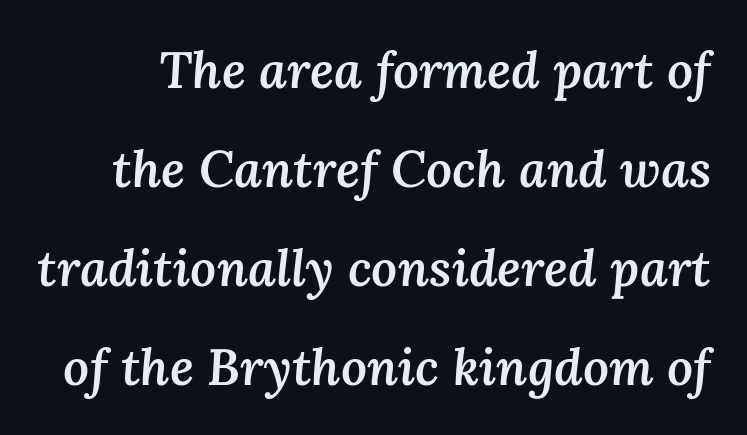
Q: Is the text bold? A: Semi-bold.
Q: Is the text italic (slanted)? A: Yes, it leans right by about 3 degrees.
Q: Is the text underlined? A: No.
Q: Is the spacing between letters normal or unusually wide? A: Normal.
Q: Is the spacing between lines tight, normal or loose? A: Loose.
Q: Width (condensed, normal, or wide)? A: Normal.
Q: Stroke contrast? A: Medium.
Q: x-height? A: Medium.
Q: Monospaced? A: No.
